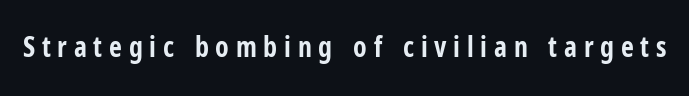
Look at the tracking — it's clearly loosened, letters drifting apart. The area under the type is left untouched. Style check: upright. Type style note: lacks serifs.
